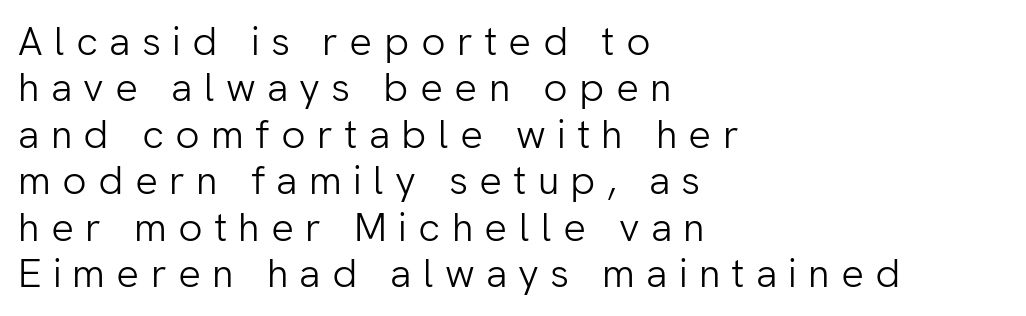
Q: Is the text bold? A: No.
Q: Is the text italic (slanted)? A: No, it is upright.
Q: Is the typeface a serif or a sans-serif typeface? A: Sans-serif.
Q: Is the text underlined? A: No.
Q: How is the paragraph aligned? A: Left-aligned.
Q: Is the spacing between letters normal or unusually wide? A: Unusually wide.
Q: Width (condensed, normal, or wide)? A: Normal.
Q: Stroke contrast? A: Low.
Q: x-height? A: Medium.
Q: Monospaced? A: No.
